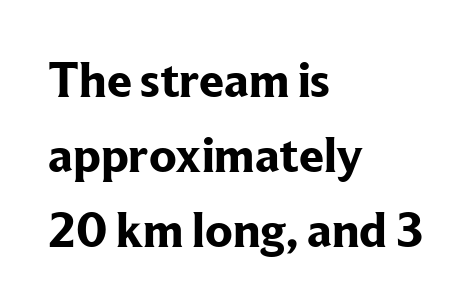
The image shows 50 px bold serif type, upright; set left-aligned, normal line spacing (1.5x), normal letter spacing, not underlined; low stroke contrast and a medium x-height.
